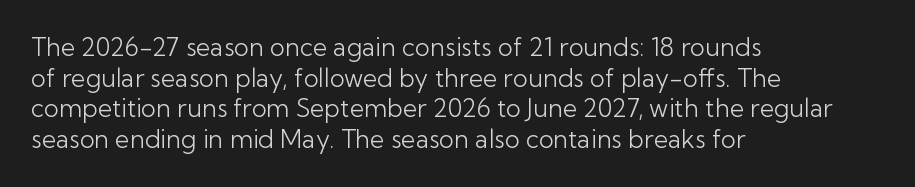
The image shows 25 px text type, upright; set left-aligned, line spacing 1.23x, normal letter spacing, not underlined.
